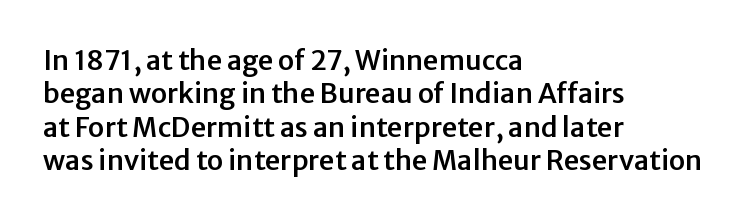
The specimen reads as upright at a glance. The words here are not underlined. Horizontal alignment here is leftward, the default for most running prose. The gaps between neighbouring characters are ordinary and unremarkable.
